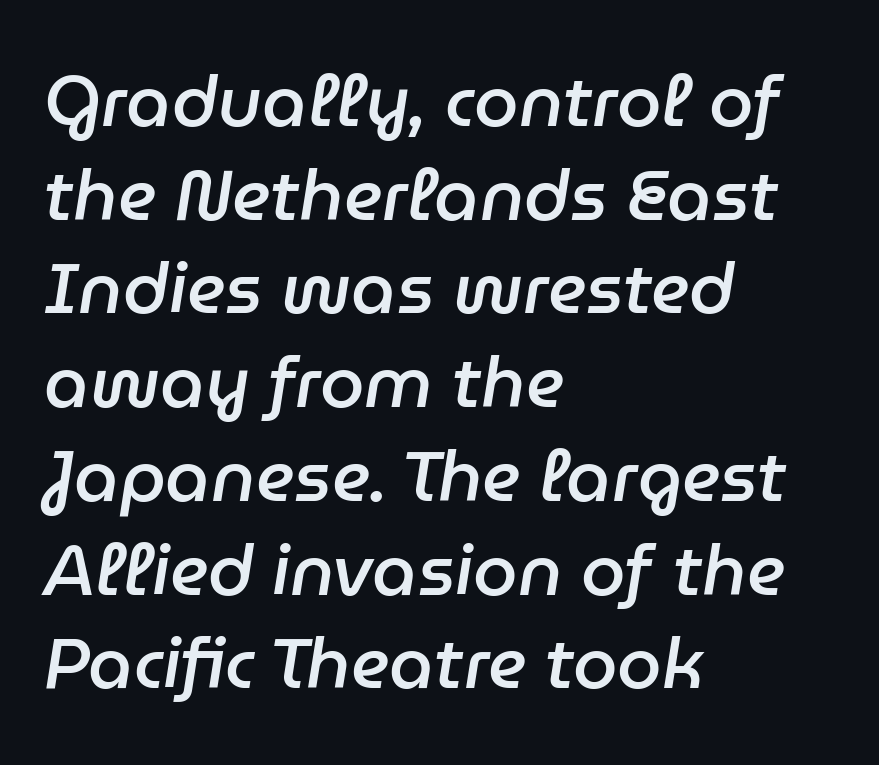
Observe the lean: these are italic letterforms. Leftover space on each line is placed entirely after the last word. Nothing unusual about the tracking: characters are spaced as the font intends. Do the characters align in a grid? No, the font is proportional. The string is rendered with underlining switched off.
